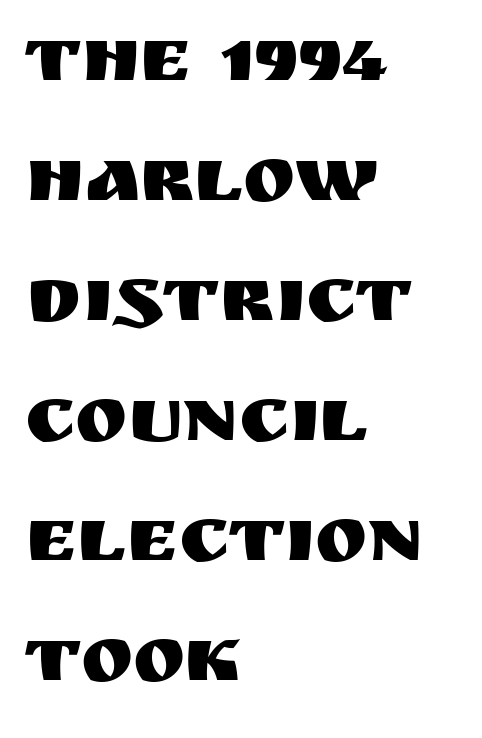
The image shows 79 px sans-serif type, upright; set left-aligned, normal line spacing (1.52x), normal letter spacing, not underlined; medium stroke contrast and a large x-height.
